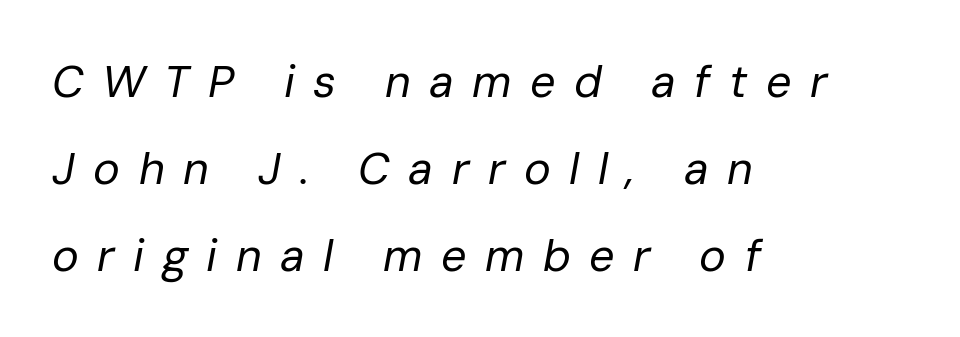
Q: Is the text bold? A: No.
Q: Is the text italic (slanted)? A: Yes, it leans right by about 10 degrees.
Q: Is the text underlined? A: No.
Q: How is the paragraph aligned? A: Left-aligned.
Q: Is the spacing between letters normal or unusually wide? A: Unusually wide.
Q: Is the spacing between lines tight, normal or loose? A: Loose.
Q: Width (condensed, normal, or wide)? A: Normal.
Q: Stroke contrast? A: Low.
Q: x-height? A: Medium.
Q: Monospaced? A: No.
